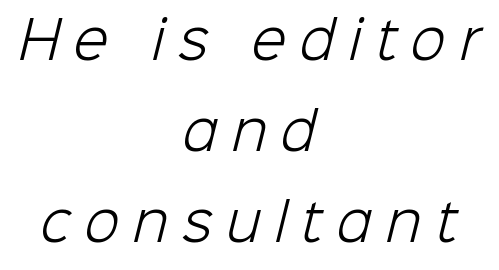
{"serif": "no", "bold": "no", "weight": "light", "width": "normal", "stroke_contrast": "low", "x_height": "medium", "monospaced": "no", "underline": "no", "align": "center", "line_spacing_ratio": 1.78, "letter_spacing": "wide", "letter_spacing_em": 0.27, "glyph_px": 51}
